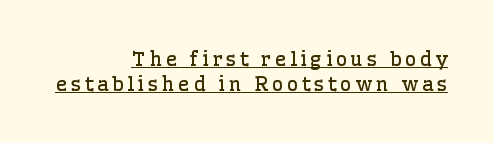
Q: Is the text bold? A: No.
Q: Is the text italic (slanted)? A: No, it is upright.
Q: Is the text underlined? A: Yes.
Q: How is the paragraph aligned? A: Right-aligned.
Q: Is the spacing between lines tight, normal or loose? A: Normal.
